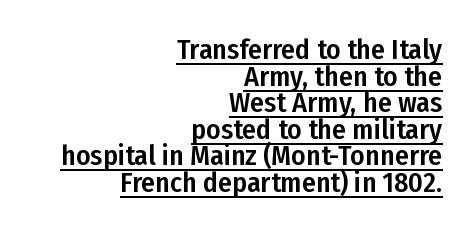
The image shows 28 px condensed sans-serif type, upright; set right-aligned, tight line spacing (0.95x), normal letter spacing, underlined; low stroke contrast and a medium x-height.
